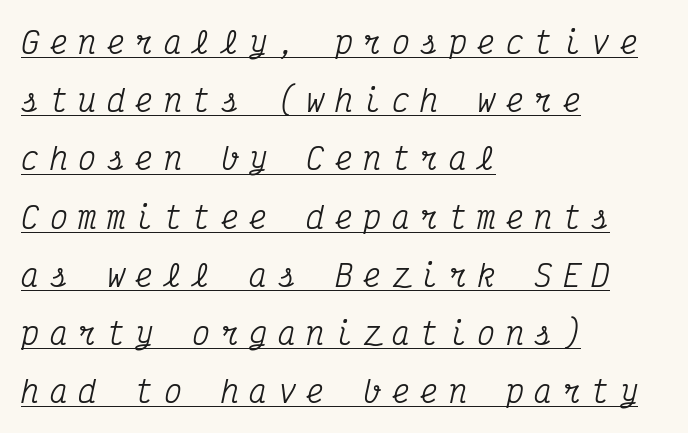
{"serif": "yes", "italic": "yes", "lean": "right", "slant_degrees": 12, "width": "condensed", "stroke_contrast": "medium", "x_height": "medium", "monospaced": "yes", "underline": "yes", "align": "left", "line_spacing": "loose", "line_spacing_ratio": 1.94, "letter_spacing": "wide", "letter_spacing_em": 0.35, "glyph_px": 30}
